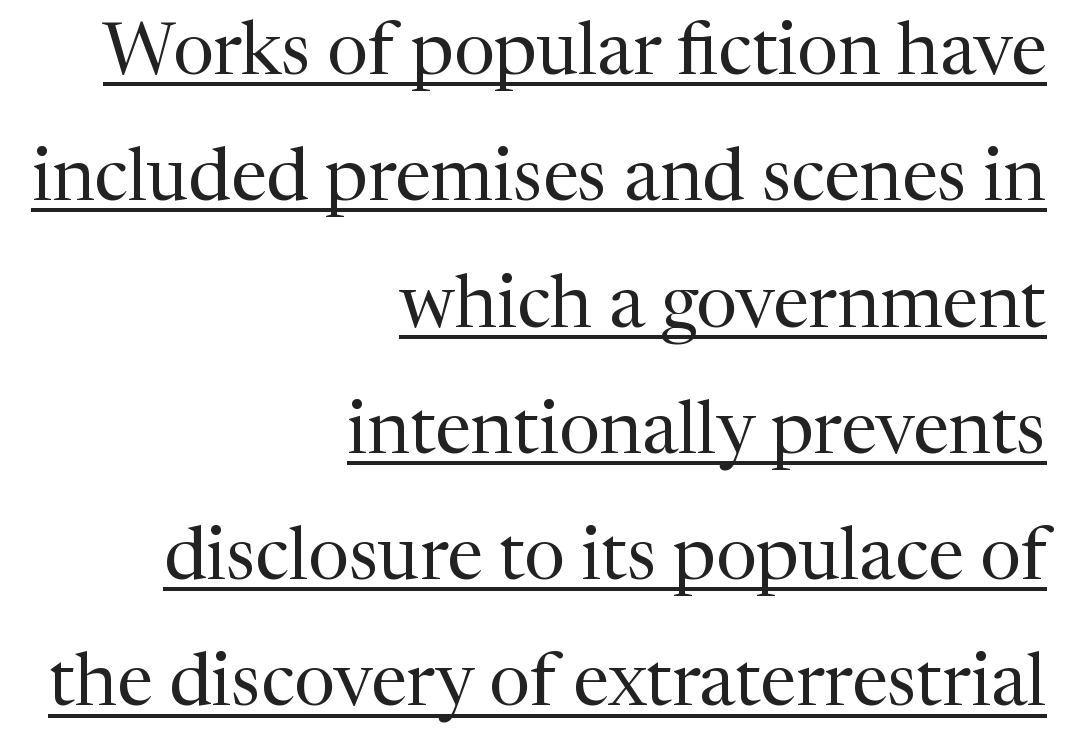
Q: Is the text bold? A: No.
Q: Is the text italic (slanted)? A: No, it is upright.
Q: Is the typeface a serif or a sans-serif typeface? A: Serif.
Q: Is the text underlined? A: Yes.
Q: How is the paragraph aligned? A: Right-aligned.
Q: Is the spacing between letters normal or unusually wide? A: Normal.
Q: Width (condensed, normal, or wide)? A: Normal.
Q: Stroke contrast? A: Medium.
Q: x-height? A: Medium.
Q: Monospaced? A: No.
